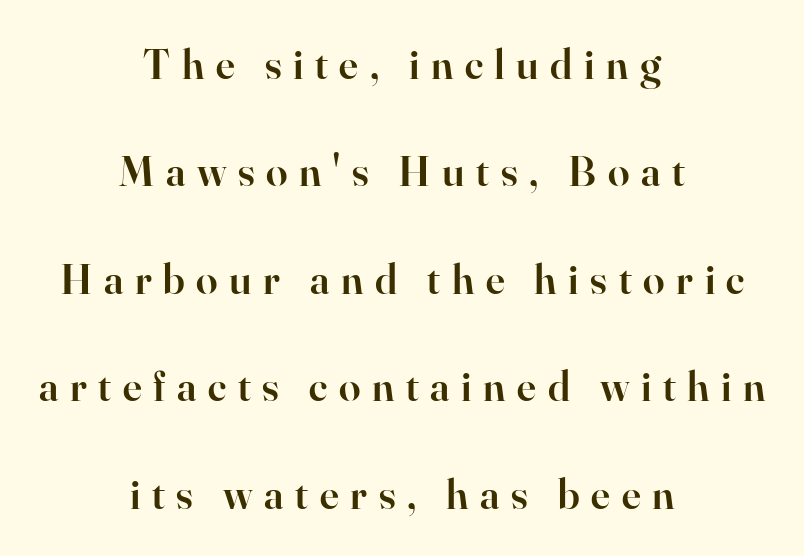
The image shows 43 px semibold serif type, upright; set centered, loose line spacing (2.5x), unusually wide letter spacing (+0.27 em), not underlined; high stroke contrast and a small x-height.
